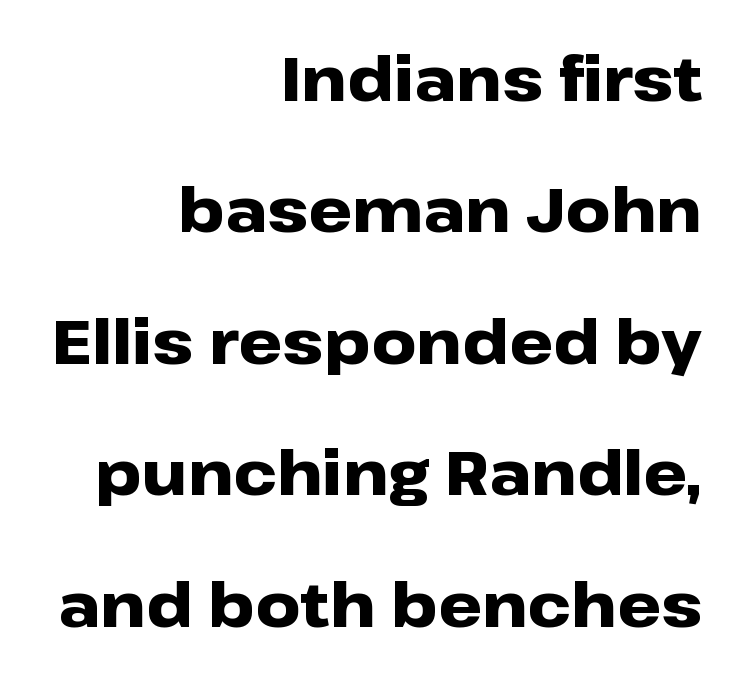
In CSS terms this would be text-align: right. Students, this is bold: see how much ink each stroke carries. Airy leading. I'd call this a sans setting — the letters go barefoot.
